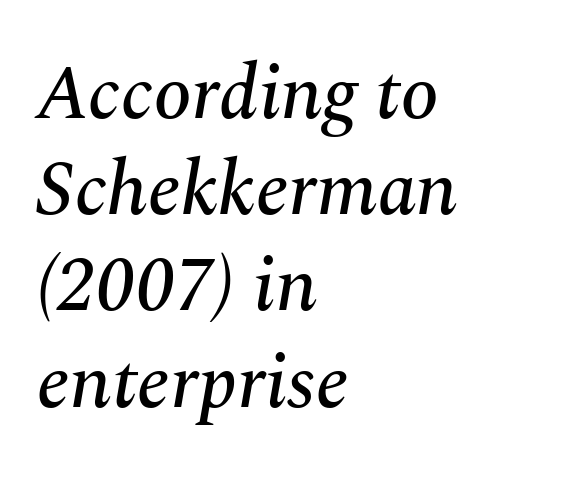
The image shows 77 px serif type, italic (leaning right); set left-aligned, normal line spacing (1.25x), normal letter spacing, not underlined; medium stroke contrast and a medium x-height.
